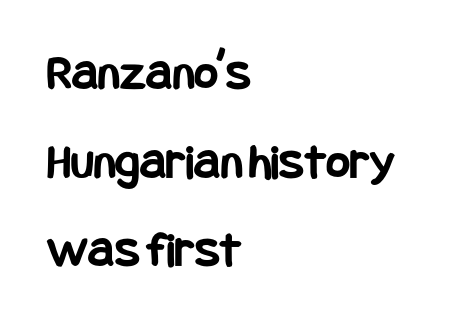
The glyphs have the mass of a bold cut. Ascenders rise straight up at ninety degrees. Honestly, there is no underline to notice here at all. The paragraph shown leans on its left margin. Are there feet on the stems? There aren't — it's a sans. This rendering leaves character spacing at its baseline value.
